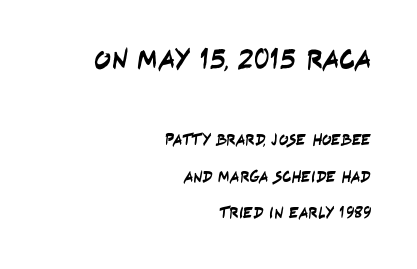
The image shows 28 px condensed sans-serif type; set right-aligned, loose line spacing (2.28x), normal letter spacing, not underlined; the first (top) block is 1.75x larger; low stroke contrast and a large x-height.
